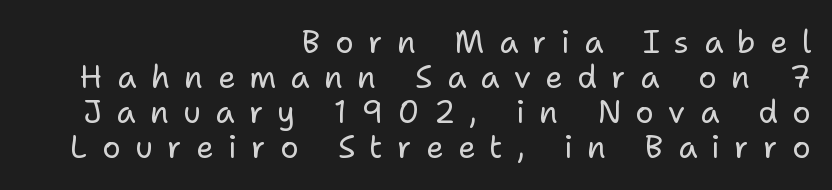
Q: Is the text bold? A: No.
Q: Is the text italic (slanted)? A: No, it is upright.
Q: Is the typeface a serif or a sans-serif typeface? A: Sans-serif.
Q: Is the text underlined? A: No.
Q: How is the paragraph aligned? A: Right-aligned.
Q: Is the spacing between letters normal or unusually wide? A: Unusually wide.
Q: Is the spacing between lines tight, normal or loose? A: Tight.
Q: Width (condensed, normal, or wide)? A: Normal.
Q: Stroke contrast? A: Low.
Q: x-height? A: Medium.
Q: Monospaced? A: No.
